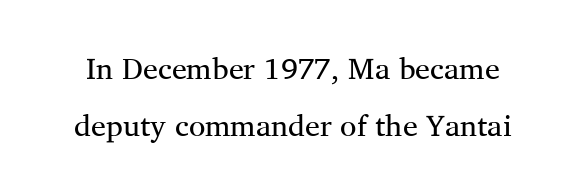
The image shows 30 px regular-weight serif type, upright; set line spacing 1.89x, normal letter spacing, not underlined; medium stroke contrast and a medium x-height.
